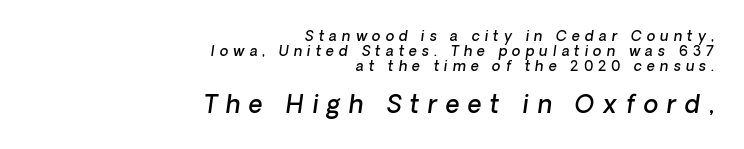
{"bold": "semi", "underline": "no", "align": "right", "line_spacing": "tight", "line_spacing_ratio": 1.08, "letter_spacing": "wide", "letter_spacing_em": 0.36, "larger_block": "second", "size_ratio": 1.71, "glyph_px": 24}
